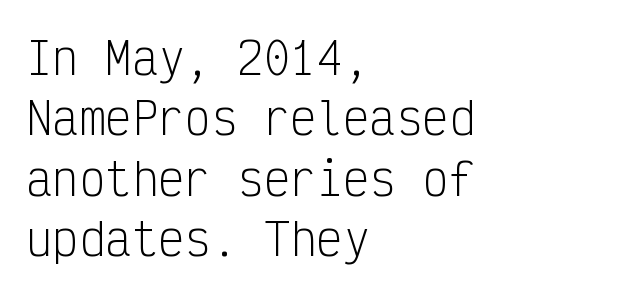
Q: Is the text bold? A: No.
Q: Is the text italic (slanted)? A: No, it is upright.
Q: Is the typeface a serif or a sans-serif typeface? A: Sans-serif.
Q: Is the text underlined? A: No.
Q: How is the paragraph aligned? A: Left-aligned.
Q: Is the spacing between letters normal or unusually wide? A: Normal.
Q: Is the spacing between lines tight, normal or loose? A: Normal.
Q: Width (condensed, normal, or wide)? A: Condensed.
Q: Stroke contrast? A: Low.
Q: x-height? A: Medium.
Q: Monospaced? A: Yes.
